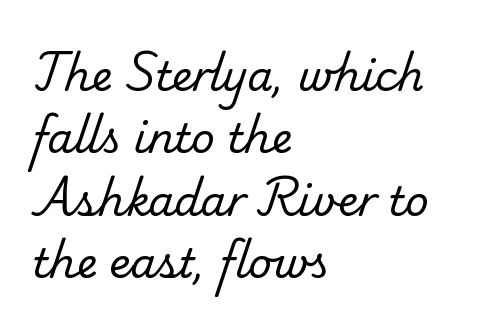
The zone under the glyphs is completely vacant. Normally led — the rows are evenly, conventionally spaced. Heaviness? Minimal to ordinary, like unemphasized prose. The face used here is proportionally spaced, like ordinary book or web type. The typesetter chose a ragged-right arrangement here.
